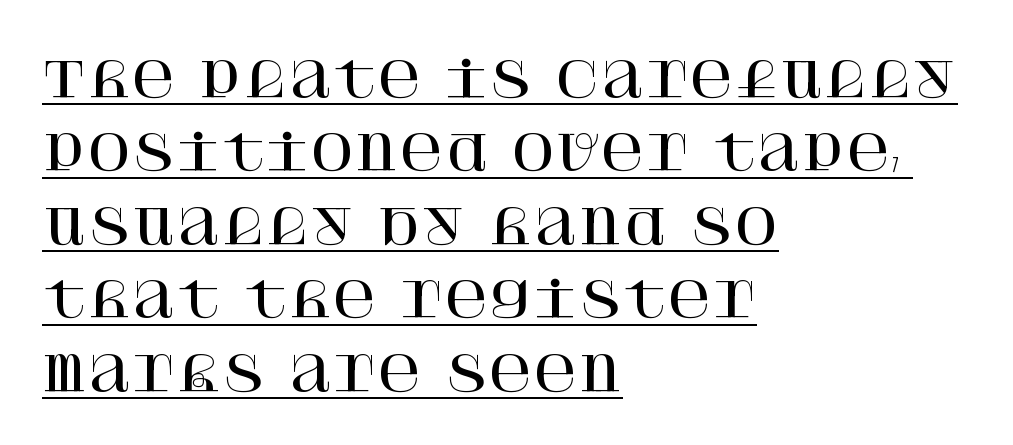
In terms of letterform style, serifs are clearly present. The text block is weighted toward the left margin, trailing off unevenly rightward. The letters stand upright; this is a roman face. Like a heading marked for emphasis, these lines bear an underscore. Each word holds together tightly as a unit, with standard inter-letter gaps.
